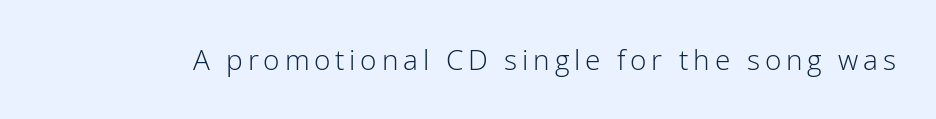
Q: Is the text bold? A: No.
Q: Is the text italic (slanted)? A: No, it is upright.
Q: Is the typeface a serif or a sans-serif typeface? A: Sans-serif.
Q: Is the text underlined? A: No.
Q: Width (condensed, normal, or wide)? A: Normal.
Q: Stroke contrast? A: Low.
Q: x-height? A: Medium.
Q: Monospaced? A: No.
